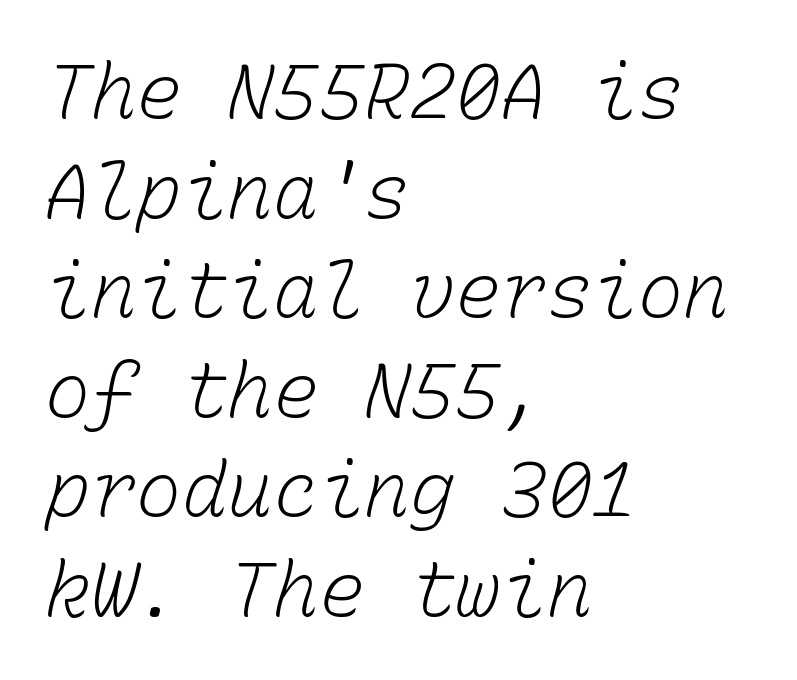
Q: Is the text bold? A: No.
Q: Is the text underlined? A: No.
Q: How is the paragraph aligned? A: Left-aligned.
Q: Is the spacing between letters normal or unusually wide? A: Normal.
Q: Is the spacing between lines tight, normal or loose? A: Normal.
Q: Width (condensed, normal, or wide)? A: Normal.
Q: Stroke contrast? A: Low.
Q: x-height? A: Medium.
Q: Monospaced? A: Yes.
